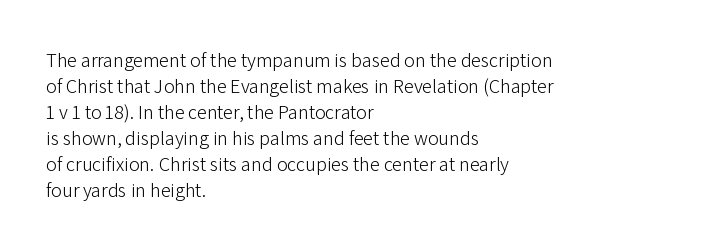
The image shows 20 px text type, upright; set left-aligned, normal line spacing (1.3x), normal letter spacing, not underlined.
